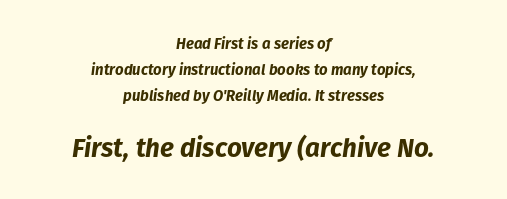
Q: Is the text bold? A: Yes.
Q: Is the text italic (slanted)? A: Yes, it leans right by about 8 degrees.
Q: Is the text underlined? A: No.
Q: How is the paragraph aligned? A: Centered.
Q: Is the spacing between letters normal or unusually wide? A: Normal.
Q: Which block of text is set in a larger size, the first (top) or the second (bottom)? A: The second (bottom) one.
